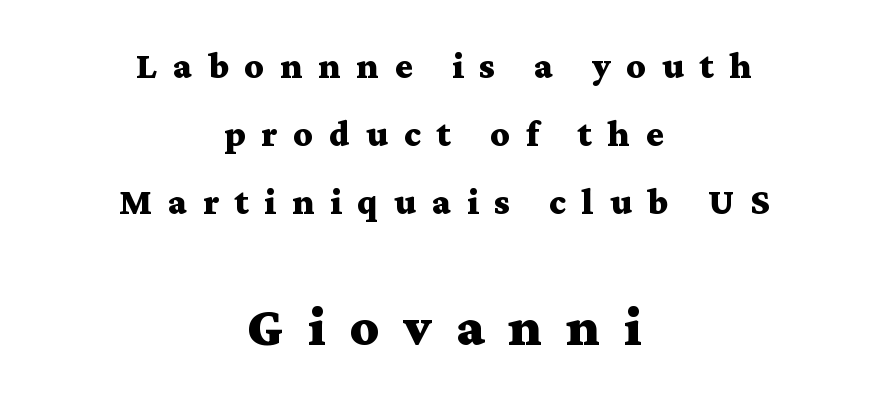
Q: Is the text bold? A: Yes.
Q: Is the text italic (slanted)? A: No, it is upright.
Q: Is the typeface a serif or a sans-serif typeface? A: Serif.
Q: Is the text underlined? A: No.
Q: How is the paragraph aligned? A: Centered.
Q: Is the spacing between letters normal or unusually wide? A: Unusually wide.
Q: Which block of text is set in a larger size, the first (top) or the second (bottom)? A: The second (bottom) one.
Q: Width (condensed, normal, or wide)? A: Wide.
Q: Stroke contrast? A: Medium.
Q: x-height? A: Medium.
Q: Monospaced? A: No.
